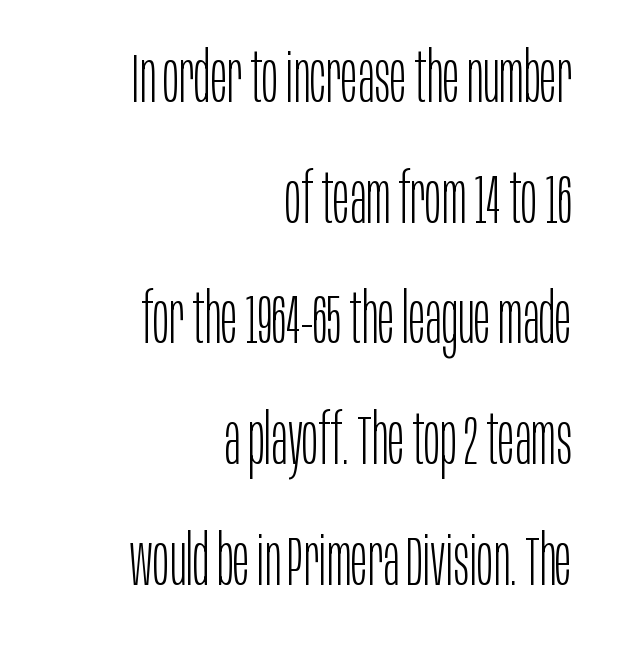
No extra tracking has been applied to these lines. Stems here are at most as thick as an everyday book face. Spacing verdict: proportional, widths tailored to each character. If you drew a line through each stem, it would be perfectly vertical.
